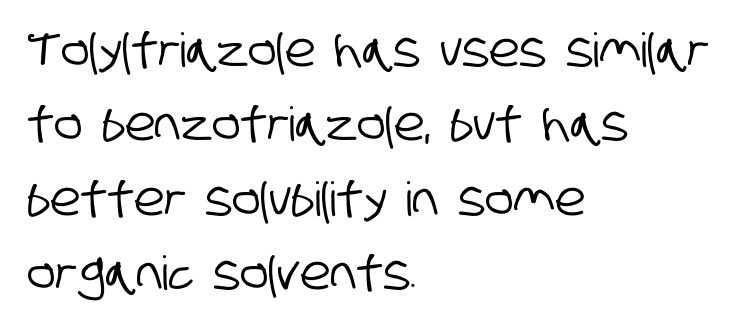
Spacing verdict: proportional, widths tailored to each character. The letters sit at their default tracking, neither squeezed nor spread. Each letter's strokes conclude bluntly, with no projecting serifs. Alignment: flush left.
